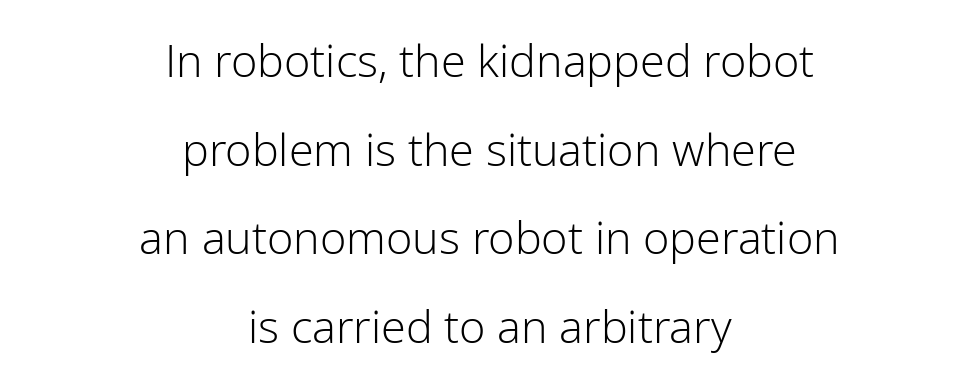
{"serif": "no", "italic": "no", "bold": "no", "weight": "light", "width": "normal", "stroke_contrast": "low", "x_height": "medium", "monospaced": "no", "underline": "no", "align": "center", "line_spacing": "loose", "line_spacing_ratio": 1.97, "letter_spacing": "normal", "letter_spacing_em": 0.0, "glyph_px": 45}
